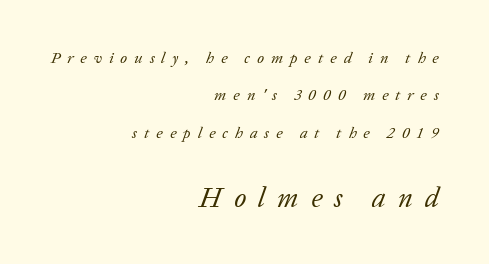
Q: Is the text bold? A: No.
Q: Is the text italic (slanted)? A: Yes, it leans right by about 20 degrees.
Q: Is the typeface a serif or a sans-serif typeface? A: Serif.
Q: Is the text underlined? A: No.
Q: How is the paragraph aligned? A: Right-aligned.
Q: Is the spacing between letters normal or unusually wide? A: Unusually wide.
Q: Is the spacing between lines tight, normal or loose? A: Loose.
Q: Which block of text is set in a larger size, the first (top) or the second (bottom)? A: The second (bottom) one.
Q: Width (condensed, normal, or wide)? A: Normal.
Q: Stroke contrast? A: Low.
Q: x-height? A: Medium.
Q: Monospaced? A: No.
